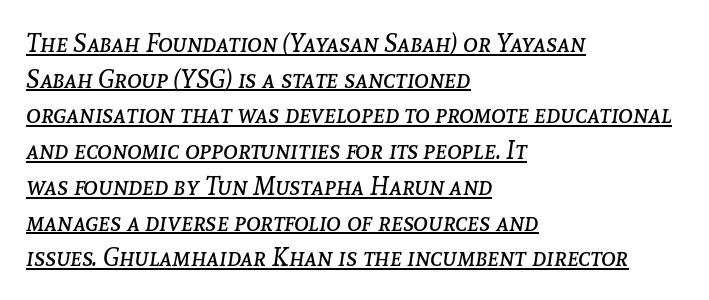
{"italic": "yes", "lean": "right", "slant_degrees": 8, "bold": "no", "underline": "yes", "align": "left", "line_spacing": "normal", "line_spacing_ratio": 1.43, "letter_spacing": "normal", "letter_spacing_em": 0.0, "glyph_px": 25}
